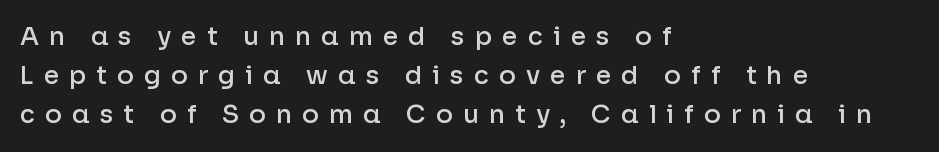
Q: Is the text bold? A: Semi-bold.
Q: Is the text italic (slanted)? A: No, it is upright.
Q: Is the text underlined? A: No.
Q: How is the paragraph aligned? A: Left-aligned.
Q: Is the spacing between letters normal or unusually wide? A: Unusually wide.
Q: Is the spacing between lines tight, normal or loose? A: Normal.
